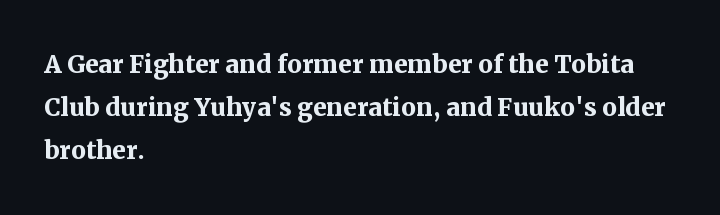
The image shows 33 px semibold serif type, upright; set left-aligned, normal line spacing (1.3x), normal letter spacing, not underlined; medium stroke contrast and a medium x-height.
